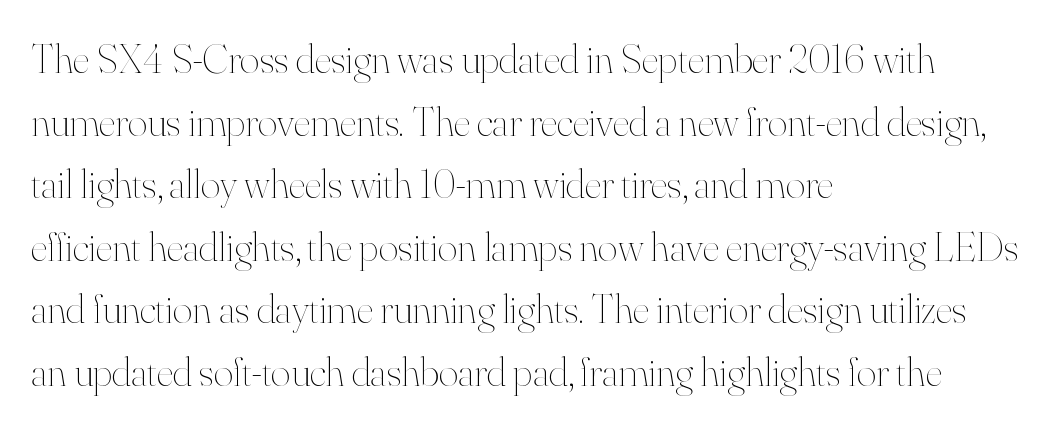
The image shows 42 px thin type, upright; set left-aligned, normal line spacing (1.49x), normal letter spacing, not underlined; high stroke contrast and a small x-height.
